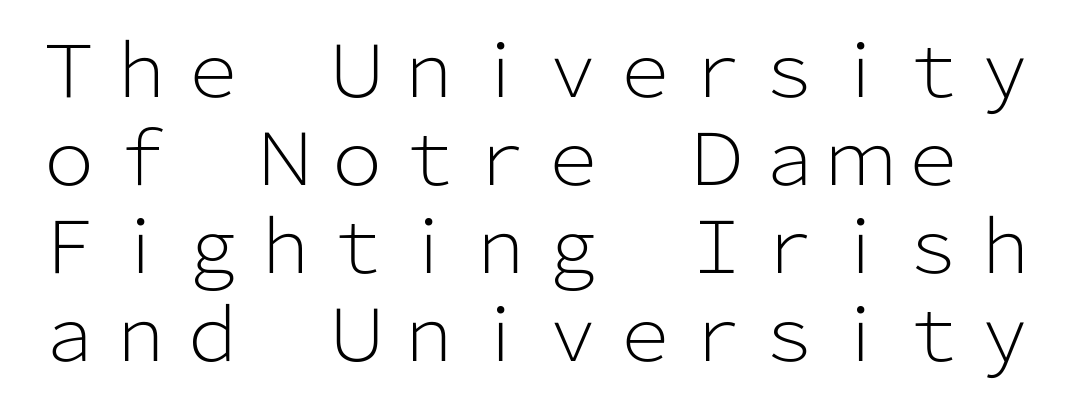
The passage shown is typed in a proportional face where columns would drift. Compared with typical body copy, the letter spacing here is the same. Classification — sans serif. These glyphs show unthickened strokes, regular width or finer. Anything drawn beneath the words? Only blank space.
